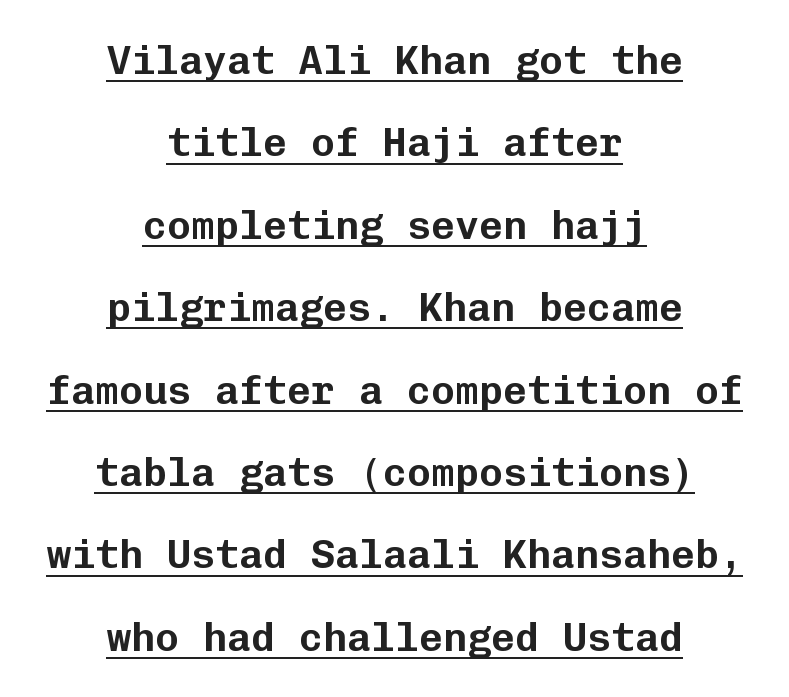
Q: Is the text italic (slanted)? A: No, it is upright.
Q: Is the typeface a serif or a sans-serif typeface? A: Sans-serif.
Q: Is the text underlined? A: Yes.
Q: How is the paragraph aligned? A: Centered.
Q: Is the spacing between letters normal or unusually wide? A: Normal.
Q: Is the spacing between lines tight, normal or loose? A: Loose.
Q: Width (condensed, normal, or wide)? A: Normal.
Q: Stroke contrast? A: Low.
Q: x-height? A: Medium.
Q: Monospaced? A: Yes.
